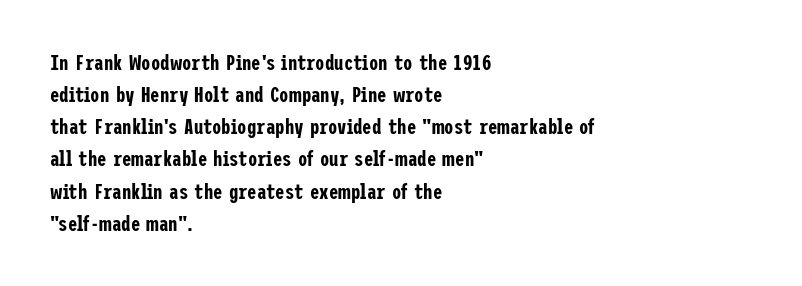
The image shows 21 px text type, upright; set left-aligned, normal line spacing (1.53x), normal letter spacing, not underlined.
